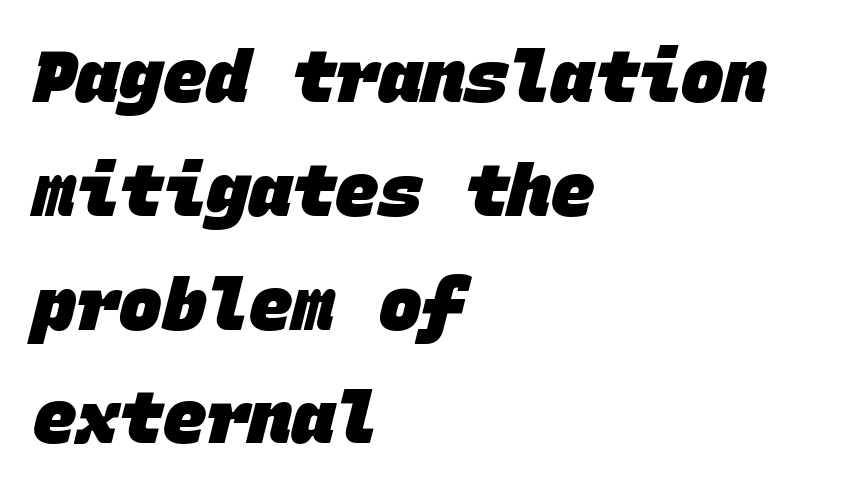
The image shows 72 px heavy sans-serif type, monospaced; set left-aligned, normal line spacing (1.58x), normal letter spacing, not underlined; low stroke contrast and a large x-height.
